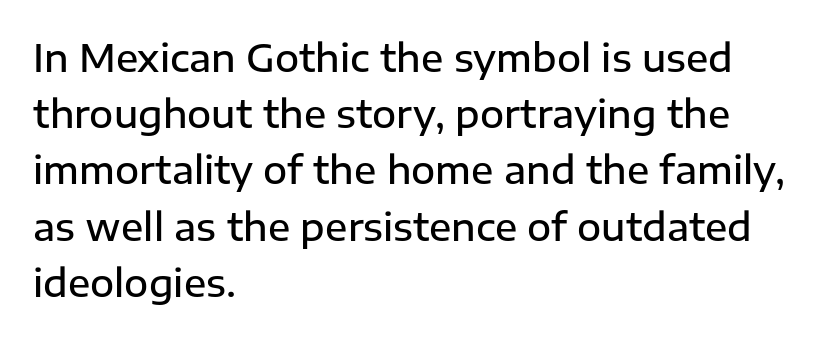
Q: Is the text bold? A: Semi-bold.
Q: Is the text italic (slanted)? A: No, it is upright.
Q: Is the typeface a serif or a sans-serif typeface? A: Sans-serif.
Q: Is the text underlined? A: No.
Q: How is the paragraph aligned? A: Left-aligned.
Q: Is the spacing between letters normal or unusually wide? A: Normal.
Q: Is the spacing between lines tight, normal or loose? A: Normal.
Q: Width (condensed, normal, or wide)? A: Normal.
Q: Stroke contrast? A: Low.
Q: x-height? A: Medium.
Q: Monospaced? A: No.
